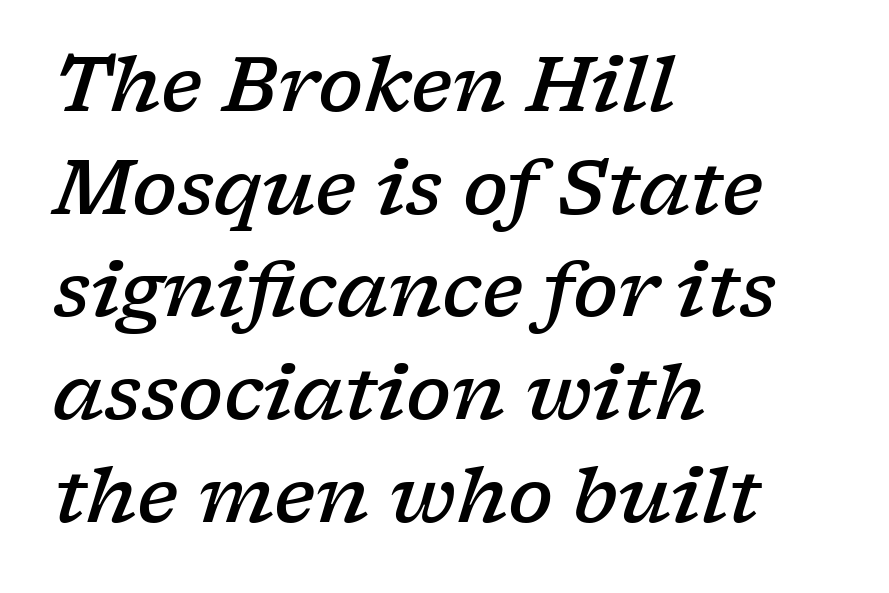
Q: Is the text bold? A: Semi-bold.
Q: Is the text italic (slanted)? A: Yes, it leans right by about 17 degrees.
Q: Is the typeface a serif or a sans-serif typeface? A: Serif.
Q: Is the text underlined? A: No.
Q: How is the paragraph aligned? A: Left-aligned.
Q: Is the spacing between letters normal or unusually wide? A: Normal.
Q: Is the spacing between lines tight, normal or loose? A: Normal.
Q: Width (condensed, normal, or wide)? A: Wide.
Q: Stroke contrast? A: Low.
Q: x-height? A: Medium.
Q: Monospaced? A: No.
